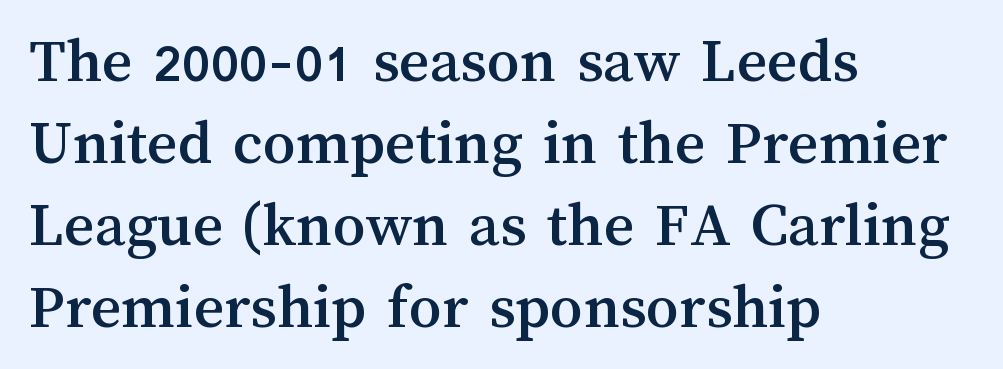
{"italic": "no", "width": "normal", "stroke_contrast": "medium", "x_height": "medium", "monospaced": "no", "underline": "no", "align": "left", "line_spacing": "normal", "line_spacing_ratio": 1.26, "letter_spacing": "normal", "letter_spacing_em": 0.0, "glyph_px": 65}
